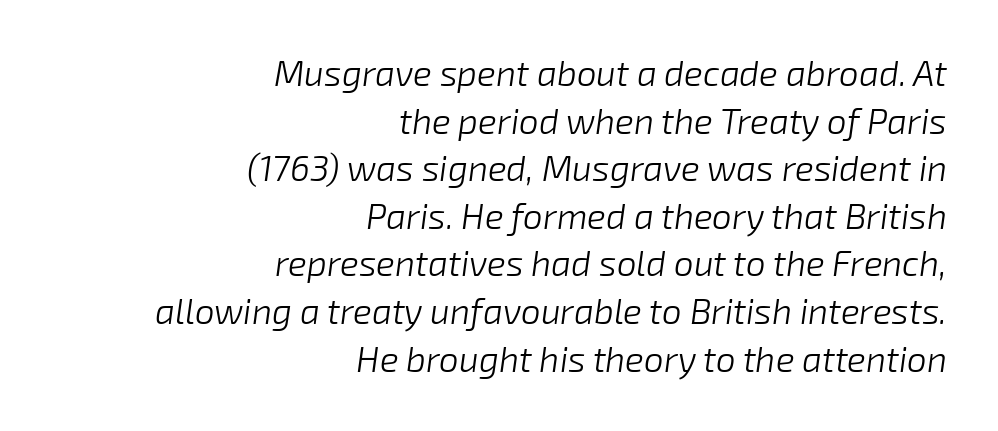
Q: Is the text bold? A: No.
Q: Is the text italic (slanted)? A: Yes, it leans right by about 8 degrees.
Q: Is the text underlined? A: No.
Q: How is the paragraph aligned? A: Right-aligned.
Q: Is the spacing between letters normal or unusually wide? A: Normal.
Q: Is the spacing between lines tight, normal or loose? A: Normal.
Q: Width (condensed, normal, or wide)? A: Normal.
Q: Stroke contrast? A: Low.
Q: x-height? A: Medium.
Q: Monospaced? A: No.
